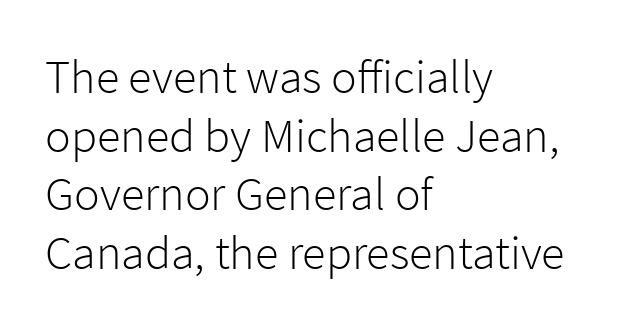
Q: Is the text bold? A: No.
Q: Is the text italic (slanted)? A: No, it is upright.
Q: Is the typeface a serif or a sans-serif typeface? A: Sans-serif.
Q: Is the text underlined? A: No.
Q: How is the paragraph aligned? A: Left-aligned.
Q: Is the spacing between letters normal or unusually wide? A: Normal.
Q: Width (condensed, normal, or wide)? A: Normal.
Q: Stroke contrast? A: Low.
Q: x-height? A: Medium.
Q: Monospaced? A: No.
